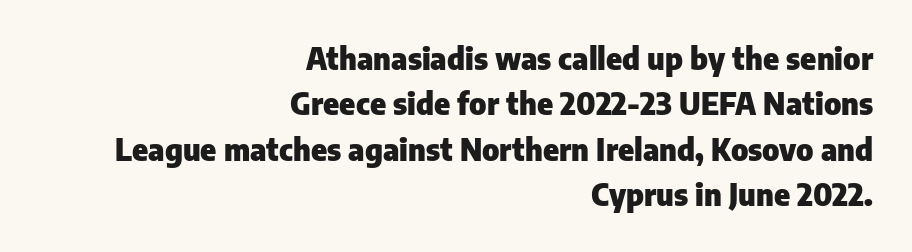
Q: Is the text bold? A: Yes.
Q: Is the text italic (slanted)? A: No, it is upright.
Q: Is the typeface a serif or a sans-serif typeface? A: Sans-serif.
Q: Is the text underlined? A: No.
Q: How is the paragraph aligned? A: Right-aligned.
Q: Is the spacing between letters normal or unusually wide? A: Normal.
Q: Is the spacing between lines tight, normal or loose? A: Normal.
Q: Width (condensed, normal, or wide)? A: Normal.
Q: Stroke contrast? A: Low.
Q: x-height? A: Medium.
Q: Monospaced? A: No.
